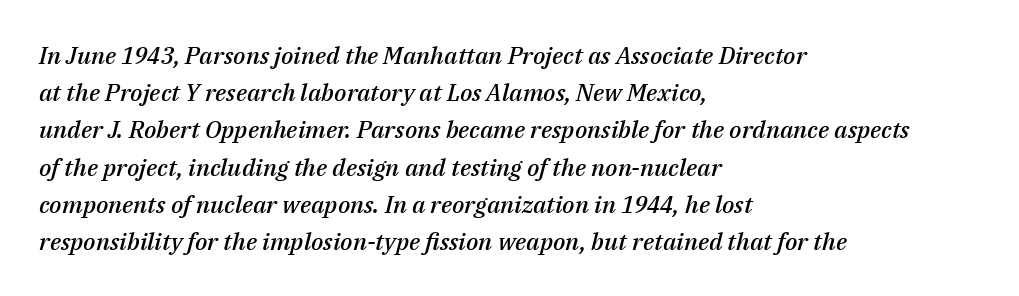
The image shows 24 px text type, italic (leaning right); set left-aligned, normal line spacing (1.55x), normal letter spacing, not underlined.
